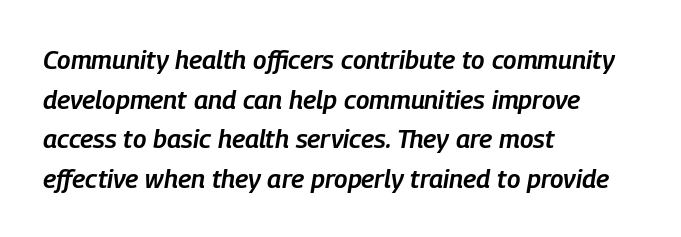
These lines are set flush left with a ragged right edge. Anything drawn beneath the words? Only blank space. Leading matches the norm, producing a regular column. Caption: semibold face, moderately heavy strokes. Compared with ordinary roman type, these characters are visibly tilted.
